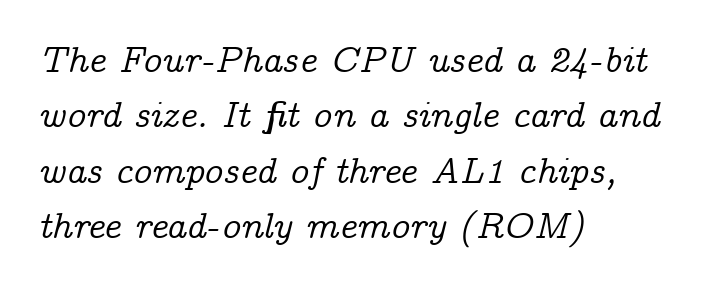
Q: Is the text italic (slanted)? A: Yes, it leans right by about 14 degrees.
Q: Is the typeface a serif or a sans-serif typeface? A: Serif.
Q: Is the text underlined? A: No.
Q: How is the paragraph aligned? A: Left-aligned.
Q: Is the spacing between letters normal or unusually wide? A: Normal.
Q: Is the spacing between lines tight, normal or loose? A: Normal.
Q: Width (condensed, normal, or wide)? A: Normal.
Q: Stroke contrast? A: Low.
Q: x-height? A: Medium.
Q: Monospaced? A: No.
